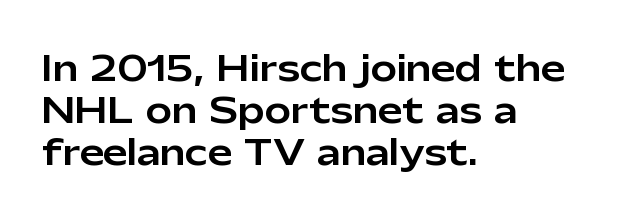
Q: Is the text italic (slanted)? A: No, it is upright.
Q: Is the typeface a serif or a sans-serif typeface? A: Sans-serif.
Q: Is the text underlined? A: No.
Q: How is the paragraph aligned? A: Left-aligned.
Q: Is the spacing between letters normal or unusually wide? A: Normal.
Q: Width (condensed, normal, or wide)? A: Normal.
Q: Stroke contrast? A: Low.
Q: x-height? A: Medium.
Q: Monospaced? A: No.
